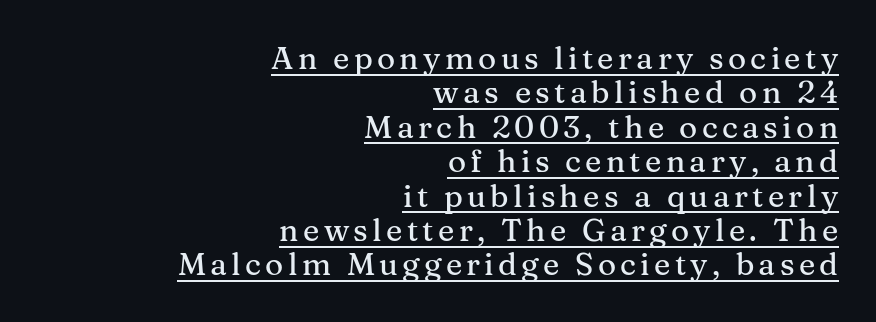
Whoever set this chose condensed vertical rhythm over breathing room. A typesetter would call this proportional, since set widths differ per character. Reading down the block, your eye finds every line finishing at a fixed right position. Serif or sans? Serif — the stroke terminals have little feet. Quick note: not italic, upright.
